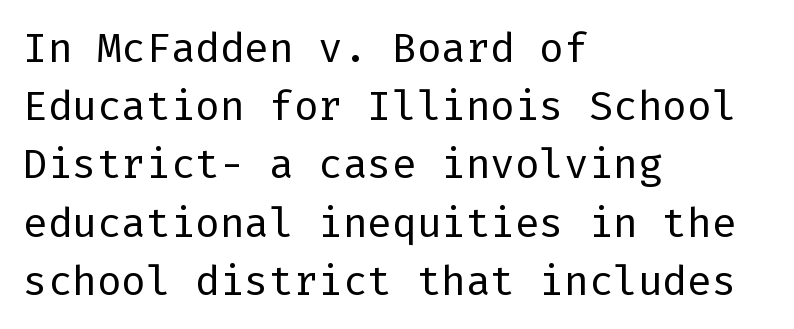
{"serif": "no", "italic": "no", "bold": "no", "weight": "regular", "width": "normal", "stroke_contrast": "low", "x_height": "medium", "underline": "no", "align": "left", "line_spacing": "normal", "line_spacing_ratio": 1.42, "letter_spacing": "normal", "letter_spacing_em": 0.0, "glyph_px": 41}
